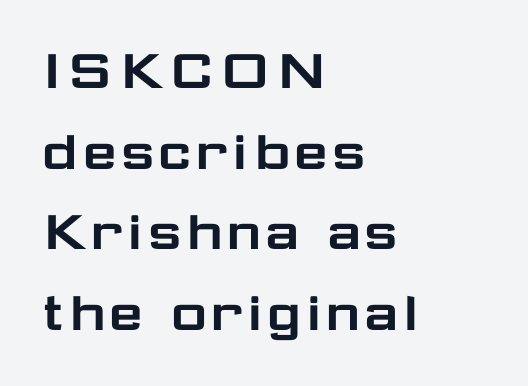
The image shows 63 px wide sans-serif type, upright; set left-aligned, normal line spacing (1.28x), normal letter spacing, not underlined; low stroke contrast and a medium x-height.
